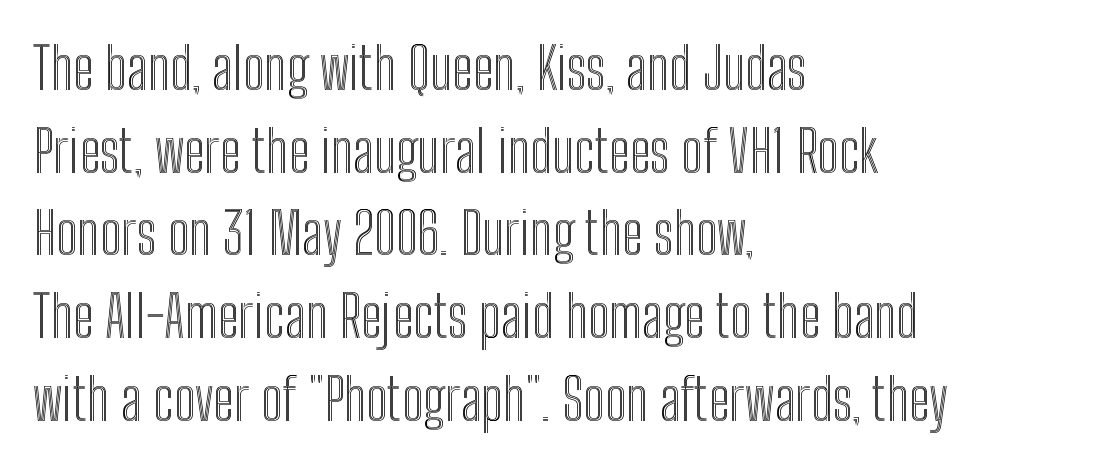
The image shows 57 px condensed type, upright; set left-aligned, normal line spacing (1.45x), normal letter spacing, not underlined; a medium x-height.
